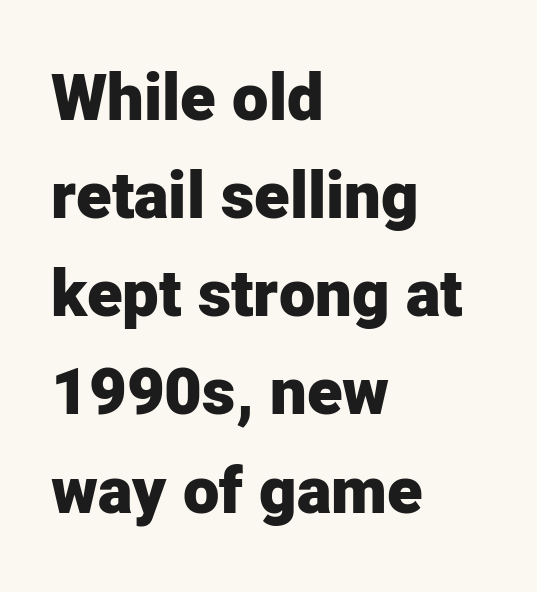
Q: Is the text bold? A: Yes.
Q: Is the text italic (slanted)? A: No, it is upright.
Q: Is the typeface a serif or a sans-serif typeface? A: Sans-serif.
Q: Is the text underlined? A: No.
Q: How is the paragraph aligned? A: Left-aligned.
Q: Is the spacing between letters normal or unusually wide? A: Normal.
Q: Is the spacing between lines tight, normal or loose? A: Normal.
Q: Width (condensed, normal, or wide)? A: Normal.
Q: Stroke contrast? A: Low.
Q: x-height? A: Medium.
Q: Monospaced? A: No.
